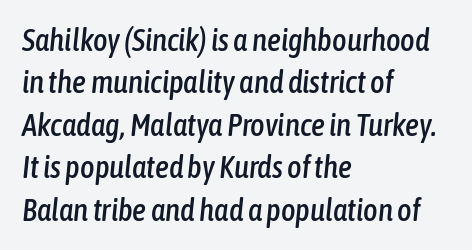
Horizontal bands of white between lines are of average thickness. The strip under each line holds only bare page. The letters are slanted; this is an italic face. The rendering keeps characters at their native spacing. The rag falls on the right side of this text block. The rendering uses natural spacing where letterforms have individual widths.
